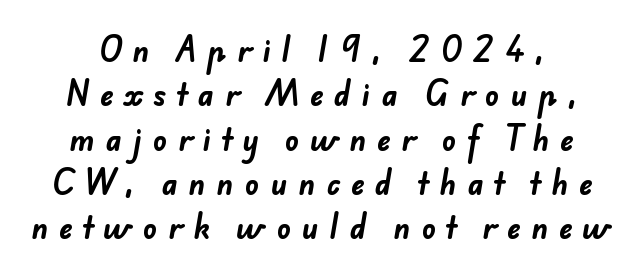
Q: Is the text bold? A: Yes.
Q: Is the typeface a serif or a sans-serif typeface? A: Sans-serif.
Q: Is the text underlined? A: No.
Q: How is the paragraph aligned? A: Centered.
Q: Is the spacing between letters normal or unusually wide? A: Unusually wide.
Q: Is the spacing between lines tight, normal or loose? A: Normal.
Q: Width (condensed, normal, or wide)? A: Normal.
Q: Stroke contrast? A: Low.
Q: x-height? A: Small.
Q: Monospaced? A: No.
